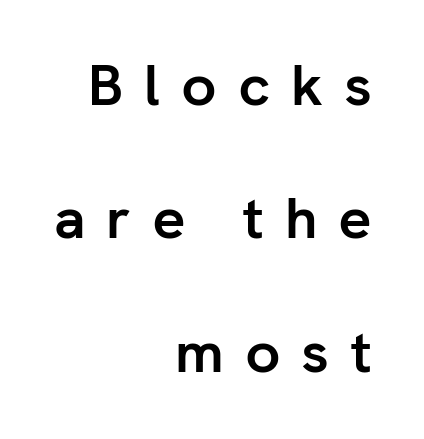
The image shows 58 px semibold sans-serif type, upright; set right-aligned, loose line spacing (2.3x), unusually wide letter spacing (+0.36 em), not underlined; low stroke contrast and a medium x-height.
